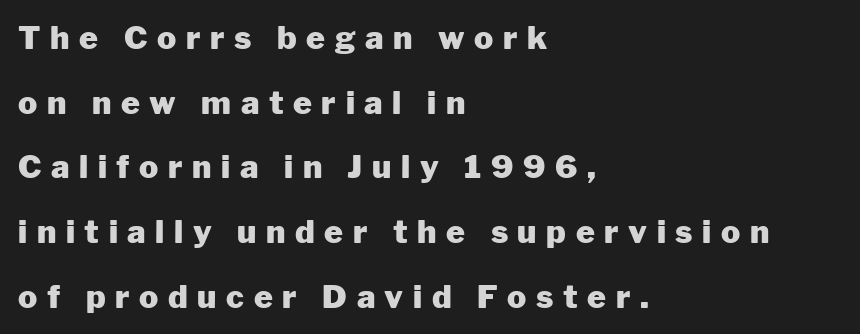
The image shows 32 px heavy sans-serif type, upright; set left-aligned, loose line spacing (2.02x), unusually wide letter spacing (+0.3 em), not underlined; low stroke contrast and a medium x-height.
